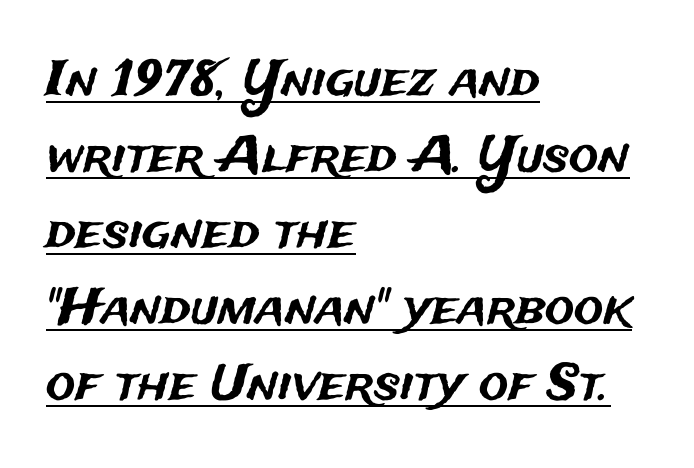
In terms of leading, this rendering sits right in the middle. Where is the straight margin? On the left. The gaps between neighbouring characters are ordinary and unremarkable. Is this a fixed-width face? No — the glyphs have proportional, varying widths. Quick note: underline on.
